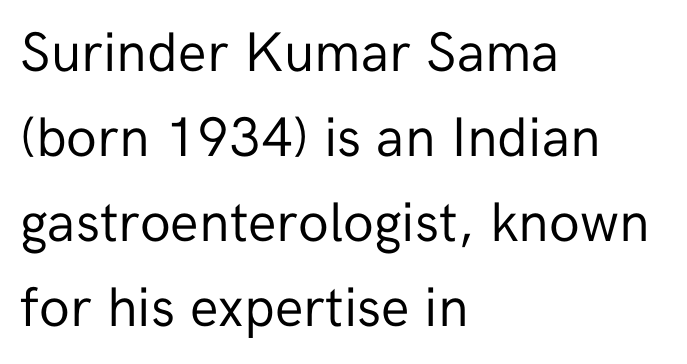
{"serif": "no", "italic": "no", "bold": "no", "weight": "regular", "width": "normal", "stroke_contrast": "low", "x_height": "medium", "monospaced": "no", "underline": "no", "align": "left", "line_spacing": "normal", "line_spacing_ratio": 1.52, "letter_spacing": "normal", "letter_spacing_em": 0.0, "glyph_px": 56}
